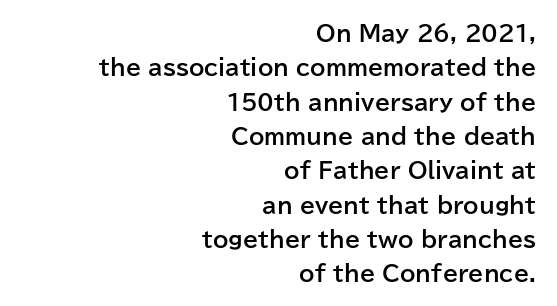
Q: Is the text bold? A: Yes.
Q: Is the text italic (slanted)? A: No, it is upright.
Q: Is the text underlined? A: No.
Q: How is the paragraph aligned? A: Right-aligned.
Q: Is the spacing between letters normal or unusually wide? A: Normal.
Q: Is the spacing between lines tight, normal or loose? A: Normal.
